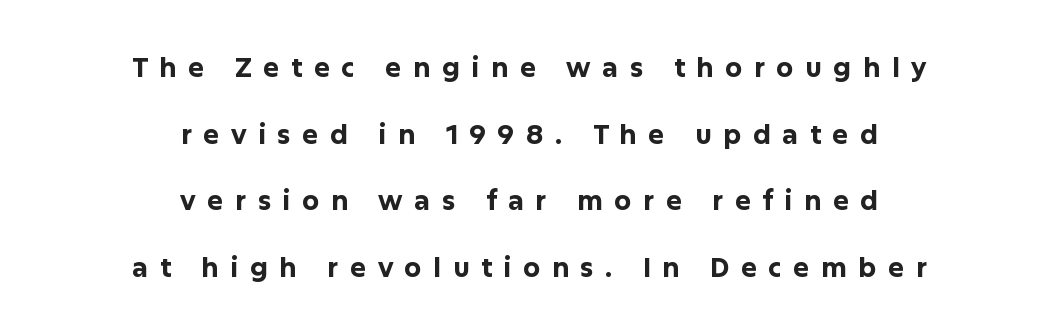
What weight is shown? A full bold with thick strokes. Words float on clear page, feet unadorned. Leading is clearly above the norm, producing a sparse column. When letters stand straight like this, we call the style roman or upright. These lines have a slow, spaced-out rhythm from letter to letter. Layout note: lines centered.
